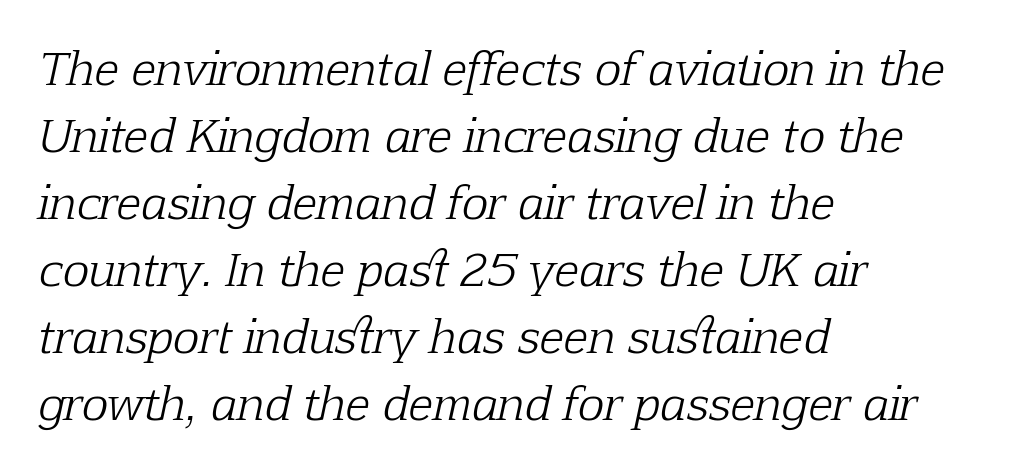
{"serif": "yes", "italic": "yes", "lean": "right", "slant_degrees": 12, "bold": "no", "weight": "light", "width": "normal", "stroke_contrast": "low", "x_height": "medium", "monospaced": "no", "underline": "no", "align": "left", "line_spacing": "normal", "line_spacing_ratio": 1.49, "letter_spacing": "normal", "letter_spacing_em": 0.0, "glyph_px": 45}
